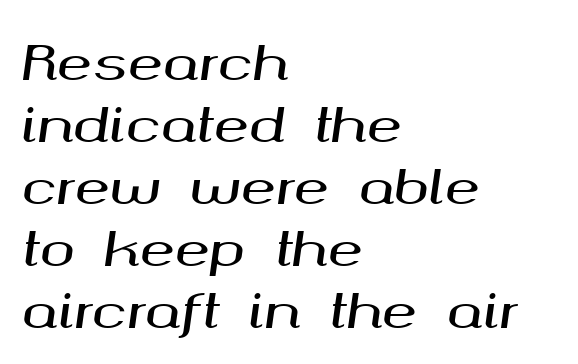
{"italic": "yes", "lean": "right", "slant_degrees": 8, "width": "wide", "stroke_contrast": "medium", "x_height": "medium", "monospaced": "no", "underline": "no", "align": "left", "line_spacing": "normal", "line_spacing_ratio": 1.32, "letter_spacing": "normal", "letter_spacing_em": 0.0, "glyph_px": 47}
